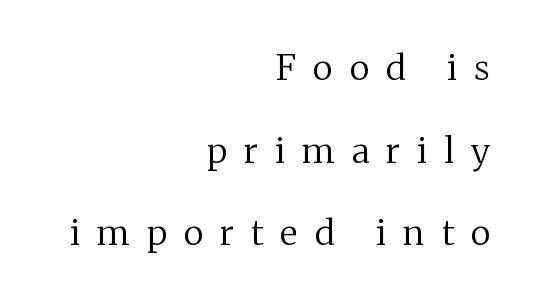
Q: Is the text bold? A: No.
Q: Is the text italic (slanted)? A: No, it is upright.
Q: Is the typeface a serif or a sans-serif typeface? A: Serif.
Q: Is the text underlined? A: No.
Q: How is the paragraph aligned? A: Right-aligned.
Q: Is the spacing between letters normal or unusually wide? A: Unusually wide.
Q: Is the spacing between lines tight, normal or loose? A: Loose.
Q: Width (condensed, normal, or wide)? A: Normal.
Q: Stroke contrast? A: Medium.
Q: x-height? A: Medium.
Q: Monospaced? A: No.
